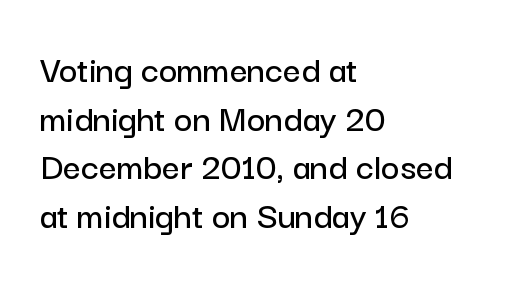
The image shows 39 px sans-serif type, upright; set left-aligned, normal line spacing (1.25x), normal letter spacing, not underlined; low stroke contrast and a medium x-height.
